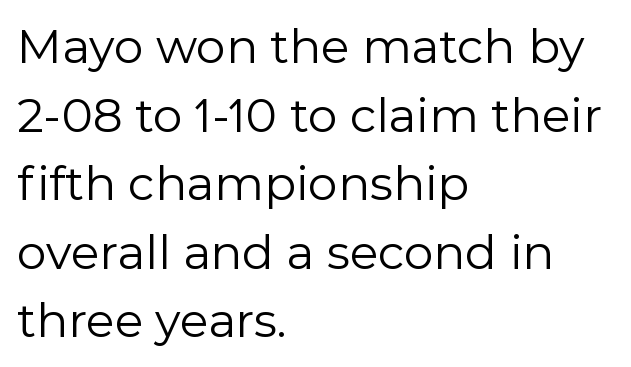
The image shows 47 px regular-weight sans-serif type, upright; set left-aligned, normal line spacing (1.46x), normal letter spacing, not underlined; a medium x-height.
